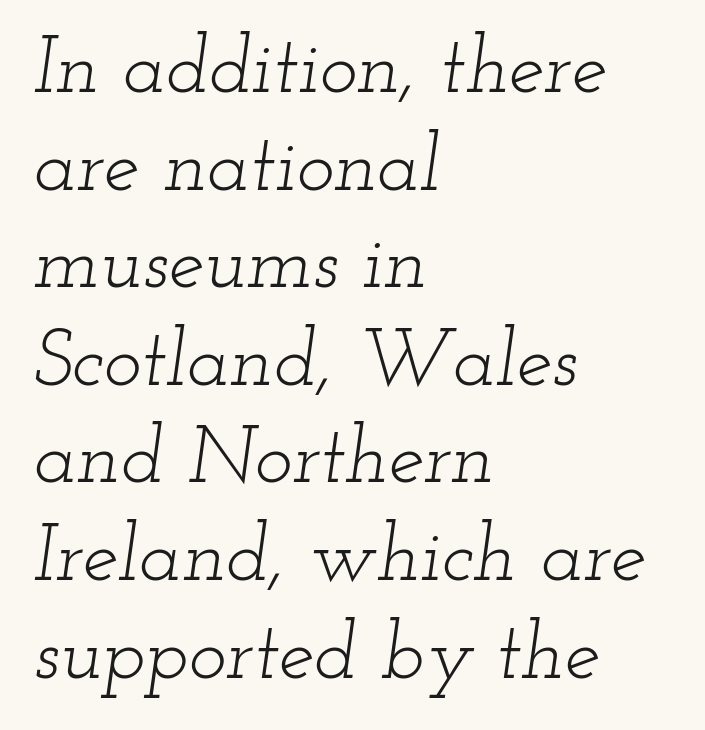
Inter-character spacing is left at the font's built-in metrics. Varying glyph widths throughout — classic text-font behaviour. Quick note: underline off. Letterform terminals end in serifs throughout the passage. The lines in this sample share a left origin and differ only in where they stop. The rendering applies a slant to the glyphs.
